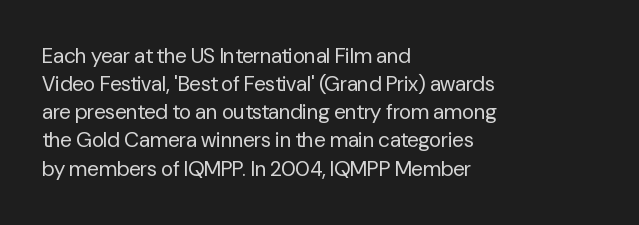
Q: Is the text bold? A: No.
Q: Is the text italic (slanted)? A: No, it is upright.
Q: Is the text underlined? A: No.
Q: How is the paragraph aligned? A: Left-aligned.
Q: Is the spacing between letters normal or unusually wide? A: Normal.
Q: Is the spacing between lines tight, normal or loose? A: Normal.
